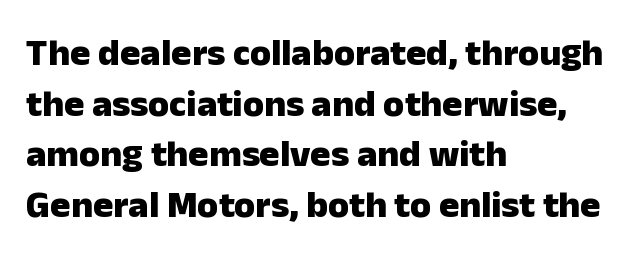
Does the weight exceed regular? Yes, all the way to bold. It's the straight-up-and-down kind of type. The baseline area is clear. Regular leading.
